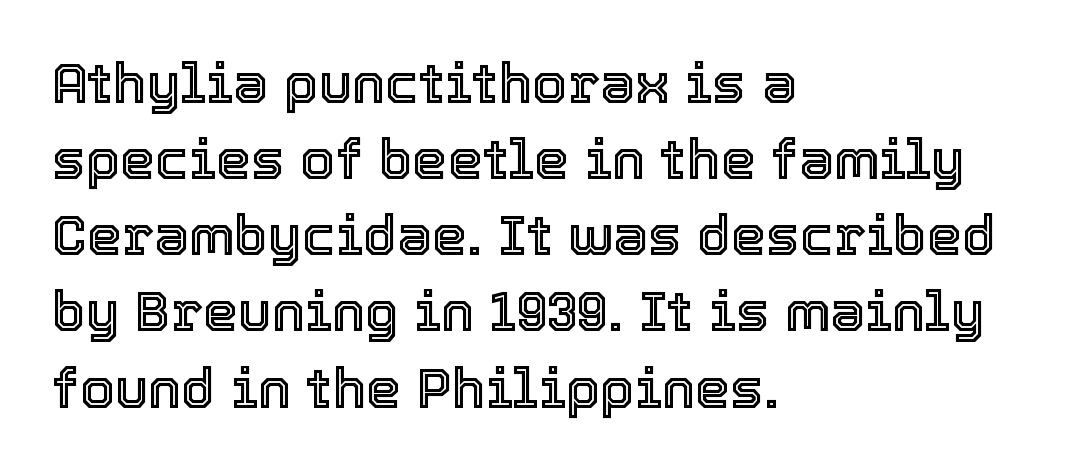
The image shows 56 px text type, upright; set left-aligned, normal line spacing (1.36x), normal letter spacing, not underlined; a medium x-height.
